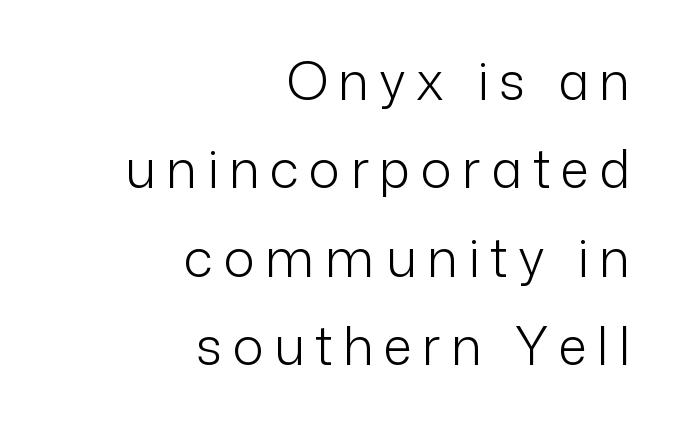
The image shows 52 px light sans-serif type, upright; set right-aligned, normal line spacing (1.7x), unusually wide letter spacing (+0.2 em), not underlined; low stroke contrast and a medium x-height.
